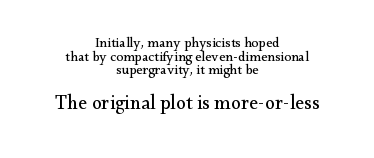
{"italic": "no", "bold": "no", "underline": "no", "align": "center", "line_spacing": "tight", "line_spacing_ratio": 0.97, "letter_spacing": "normal", "letter_spacing_em": 0.0, "larger_block": "second", "size_ratio": 1.43, "glyph_px": 20}
